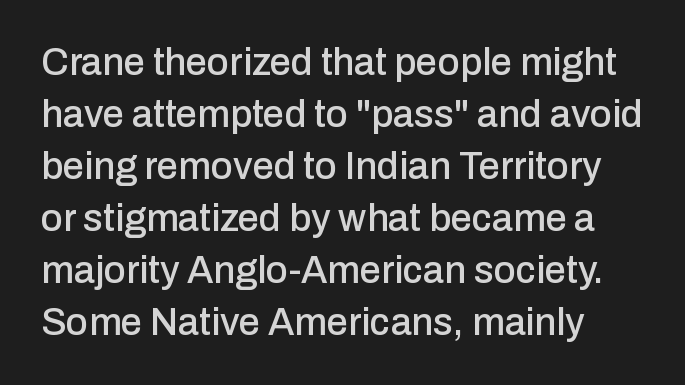
{"serif": "no", "italic": "no", "width": "normal", "stroke_contrast": "low", "x_height": "medium", "monospaced": "no", "underline": "no", "line_spacing": "normal", "line_spacing_ratio": 1.37, "letter_spacing": "normal", "letter_spacing_em": 0.0, "glyph_px": 38}
